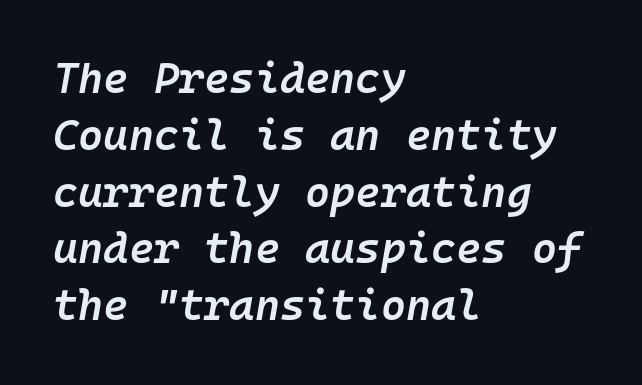
The strip under each line holds only bare page. A somewhat darkened texture: the type is semibold rather than bold. Normally led — the rows are evenly, conventionally spaced. Caption: multi-line text, flush left, ragged right. The passage shown is typed in a monospace face where columns stay perfectly aligned.
